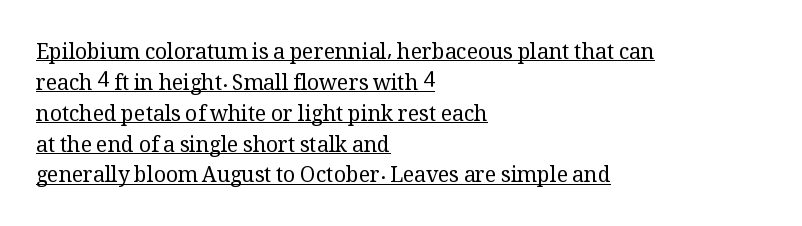
In designer terms, the underline attribute is active on this setting. Compared with a centered layout, this one pins lines to the left instead. Leading: standard. The letterforms sit at book weight or below. The horizontal fit of the characters is conventional and even.
